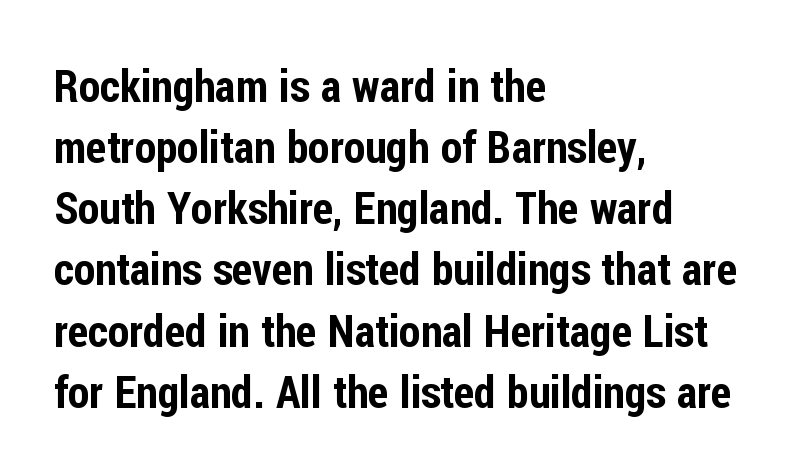
{"serif": "no", "italic": "no", "width": "condensed", "stroke_contrast": "low", "x_height": "medium", "monospaced": "no", "underline": "no", "align": "left", "line_spacing": "normal", "line_spacing_ratio": 1.39, "letter_spacing": "normal", "letter_spacing_em": 0.0, "glyph_px": 44}
